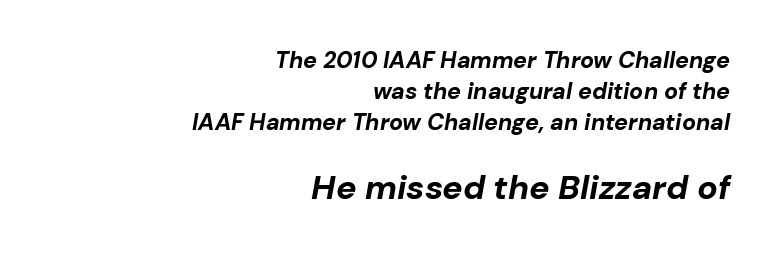
The image shows 34 px bold type, italic (leaning right); set right-aligned, normal line spacing (1.35x), normal letter spacing, not underlined; the second (bottom) block is 1.48x larger; low stroke contrast and a medium x-height.
